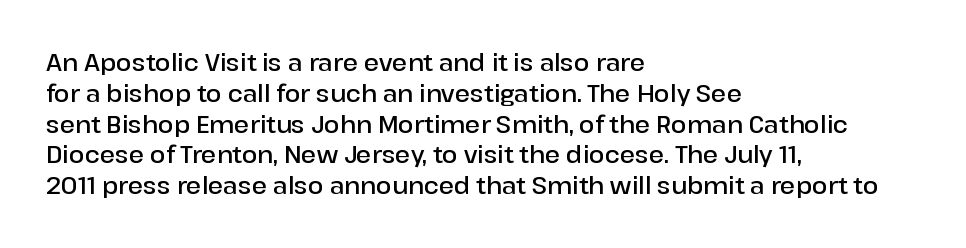
Whoever set this chose a conventional vertical rhythm. There is no visible air inserted between adjacent glyphs. Where is the straight margin? On the left. Type without underlining. The specimen reads as upright at a glance. The typesetting leans somewhat heavy: a semibold.
